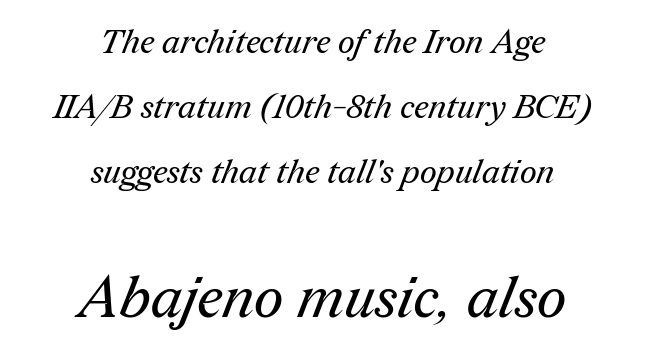
Q: Is the text bold? A: No.
Q: Is the typeface a serif or a sans-serif typeface? A: Serif.
Q: Is the text underlined? A: No.
Q: How is the paragraph aligned? A: Centered.
Q: Is the spacing between letters normal or unusually wide? A: Normal.
Q: Is the spacing between lines tight, normal or loose? A: Loose.
Q: Which block of text is set in a larger size, the first (top) or the second (bottom)? A: The second (bottom) one.
Q: Width (condensed, normal, or wide)? A: Normal.
Q: Stroke contrast? A: Medium.
Q: x-height? A: Medium.
Q: Monospaced? A: No.
